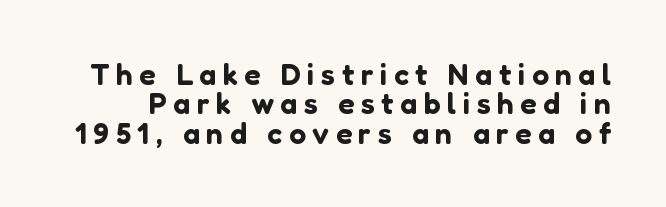
Is this a fixed-width face? No — the glyphs have proportional, varying widths. This sample uses expanded letter spacing, leaving extra air between glyphs. Rendered with straight, roman letterforms. Decoration check: the copy has no underline. The line-height multiplier appears low, near solid setting. Serifs: no, the terminals of the letterforms are clean.
